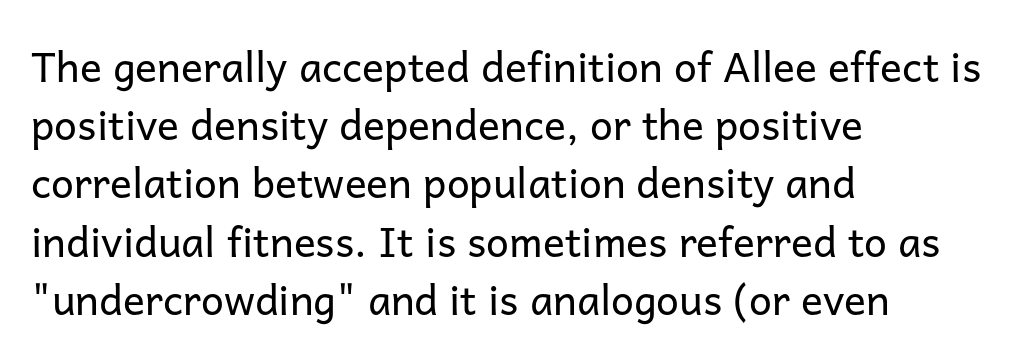
Q: Is the text bold? A: No.
Q: Is the text italic (slanted)? A: No, it is upright.
Q: Is the typeface a serif or a sans-serif typeface? A: Sans-serif.
Q: Is the text underlined? A: No.
Q: How is the paragraph aligned? A: Left-aligned.
Q: Is the spacing between letters normal or unusually wide? A: Normal.
Q: Is the spacing between lines tight, normal or loose? A: Normal.
Q: Width (condensed, normal, or wide)? A: Normal.
Q: Stroke contrast? A: Low.
Q: x-height? A: Medium.
Q: Monospaced? A: No.
